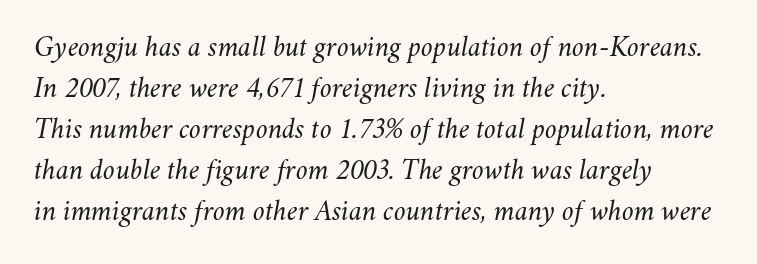
Q: Is the text bold? A: No.
Q: Is the text italic (slanted)? A: Yes, it leans right by about 11 degrees.
Q: Is the text underlined? A: No.
Q: How is the paragraph aligned? A: Left-aligned.
Q: Is the spacing between letters normal or unusually wide? A: Normal.
Q: Is the spacing between lines tight, normal or loose? A: Normal.
Q: Width (condensed, normal, or wide)? A: Normal.
Q: Stroke contrast? A: Medium.
Q: x-height? A: Small.
Q: Monospaced? A: No.
